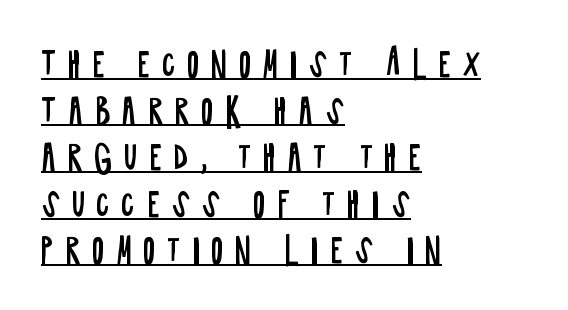
Q: Is the text bold? A: No.
Q: Is the text italic (slanted)? A: No, it is upright.
Q: Is the typeface a serif or a sans-serif typeface? A: Sans-serif.
Q: Is the text underlined? A: Yes.
Q: How is the paragraph aligned? A: Left-aligned.
Q: Is the spacing between letters normal or unusually wide? A: Unusually wide.
Q: Is the spacing between lines tight, normal or loose? A: Normal.
Q: Width (condensed, normal, or wide)? A: Condensed.
Q: Stroke contrast? A: Low.
Q: x-height? A: Large.
Q: Monospaced? A: No.
